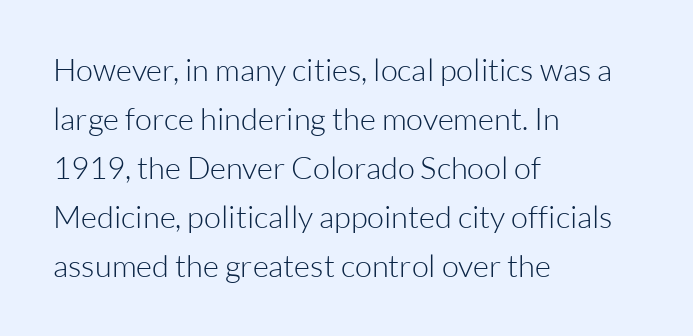
Q: Is the text bold? A: No.
Q: Is the text italic (slanted)? A: No, it is upright.
Q: Is the typeface a serif or a sans-serif typeface? A: Sans-serif.
Q: Is the text underlined? A: No.
Q: How is the paragraph aligned? A: Left-aligned.
Q: Is the spacing between letters normal or unusually wide? A: Normal.
Q: Is the spacing between lines tight, normal or loose? A: Normal.
Q: Width (condensed, normal, or wide)? A: Normal.
Q: Stroke contrast? A: Low.
Q: x-height? A: Medium.
Q: Monospaced? A: No.
